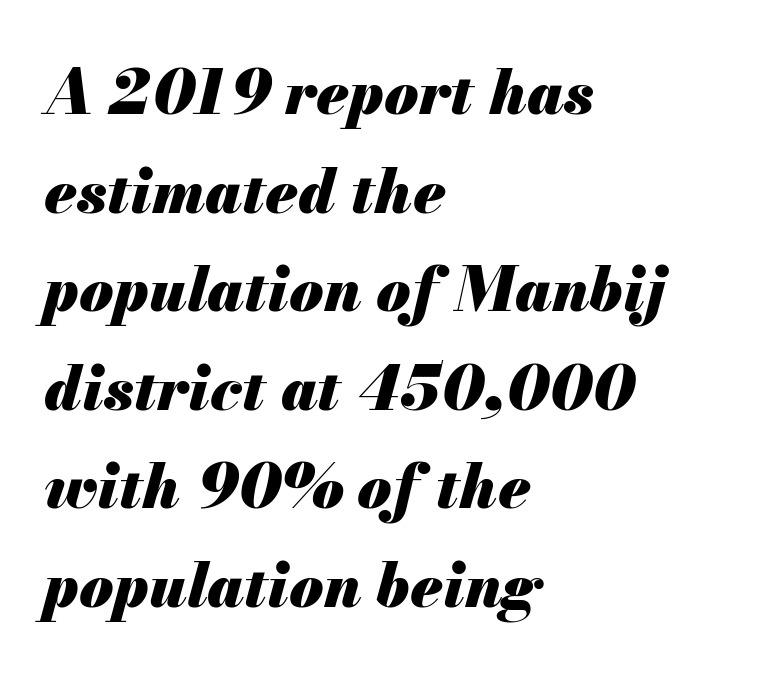
{"italic": "yes", "lean": "right", "slant_degrees": 13, "bold": "yes", "weight": "heavy", "width": "normal", "stroke_contrast": "medium", "x_height": "small", "monospaced": "no", "underline": "no", "align": "left", "line_spacing": "normal", "line_spacing_ratio": 1.59, "letter_spacing": "normal", "letter_spacing_em": 0.0, "glyph_px": 62}
